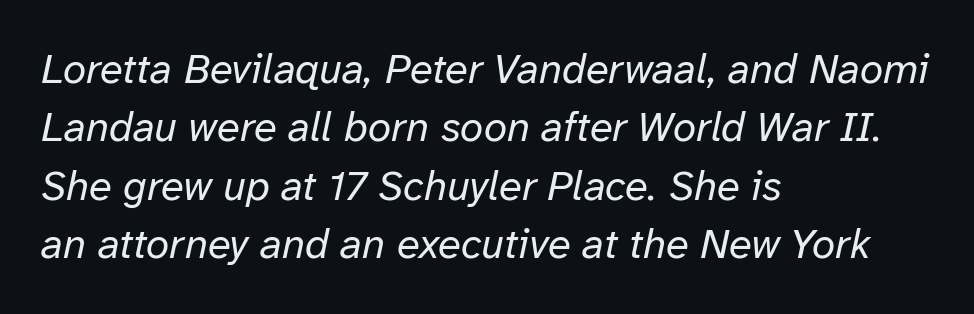
Q: Is the text bold? A: No.
Q: Is the text italic (slanted)? A: Yes, it leans right by about 12 degrees.
Q: Is the text underlined? A: No.
Q: How is the paragraph aligned? A: Left-aligned.
Q: Is the spacing between letters normal or unusually wide? A: Normal.
Q: Is the spacing between lines tight, normal or loose? A: Normal.
Q: Width (condensed, normal, or wide)? A: Normal.
Q: Stroke contrast? A: Low.
Q: x-height? A: Medium.
Q: Monospaced? A: No.
